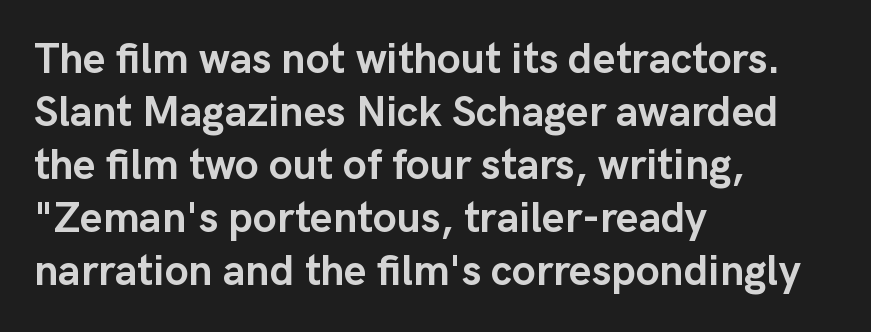
The image shows 43 px semibold sans-serif type, upright; set left-aligned, line spacing 1.23x, normal letter spacing, not underlined; low stroke contrast and a medium x-height.
